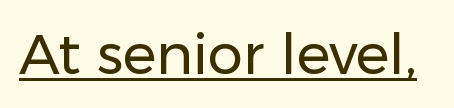
Each letter keeps its own natural width here, so spacing adapts to shape. The type family on display is of the sans-serif kind. Glyph-to-glyph distance matches everyday printed text. The font is comparable to plain body text, perhaps lighter. Characters remain perfectly vertical along every line.
